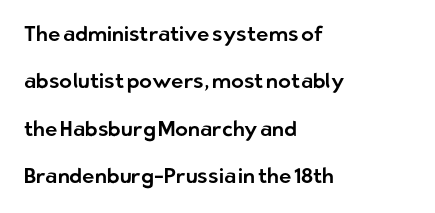
Q: Is the text italic (slanted)? A: No, it is upright.
Q: Is the text underlined? A: No.
Q: How is the paragraph aligned? A: Left-aligned.
Q: Is the spacing between letters normal or unusually wide? A: Normal.
Q: Is the spacing between lines tight, normal or loose? A: Loose.
